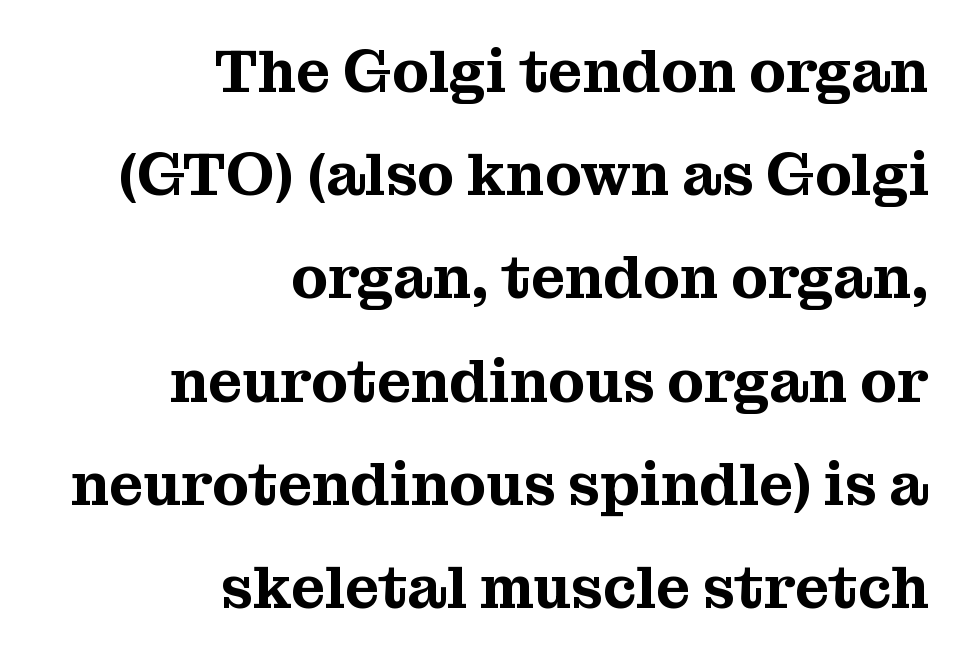
Q: Is the text italic (slanted)? A: No, it is upright.
Q: Is the typeface a serif or a sans-serif typeface? A: Serif.
Q: Is the text underlined? A: No.
Q: How is the paragraph aligned? A: Right-aligned.
Q: Is the spacing between letters normal or unusually wide? A: Normal.
Q: Width (condensed, normal, or wide)? A: Normal.
Q: Stroke contrast? A: Medium.
Q: x-height? A: Medium.
Q: Monospaced? A: No.
